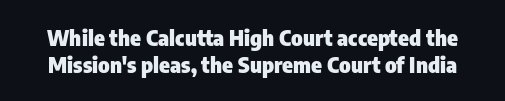
The type is set solid horizontally, with unmodified tracking. Ascenders rise straight up at ninety degrees. Beneath every word, the page is bare. The glyphs have the mass of a bold cut.
